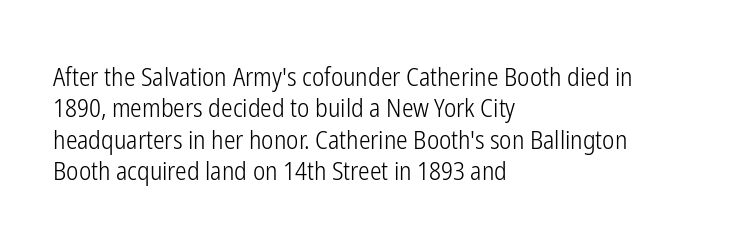
{"italic": "no", "bold": "no", "underline": "no", "align": "left", "line_spacing_ratio": 1.21, "letter_spacing": "normal", "letter_spacing_em": 0.0, "glyph_px": 26}
